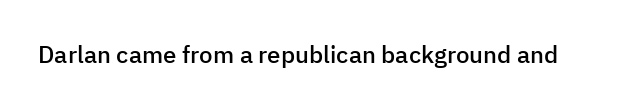
Quick note: underline off. Rendered with straight, roman letterforms. Each word holds together tightly as a unit, with standard inter-letter gaps. Slightly chunky letters — semibold, I'd say, not full bold.
